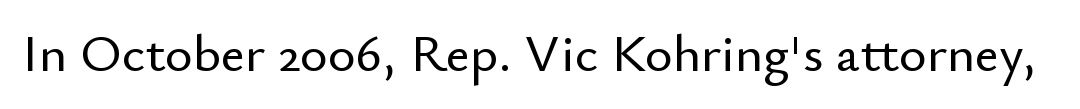
Every character sits straight up, as roman type does. Plain, unruled lines of type. This rendering employs a face without finishing strokes, i.e., a sans-serif. Default kerning and tracking; the words read as compact shapes. Do the characters align in a grid? No, the font is proportional.
